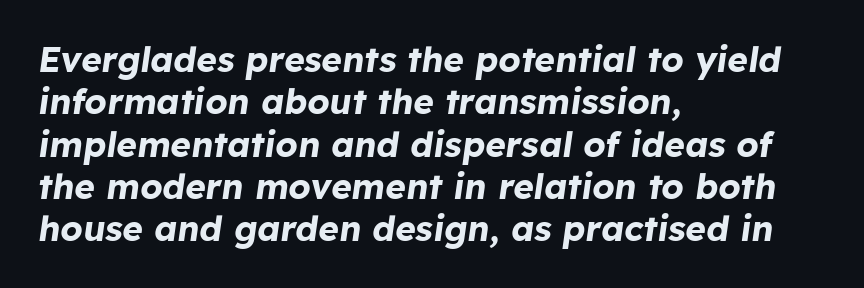
The characters look thick and weighty, a clear bold. The letterforms sit shoulder to shoulder at normal distance. The axis of the letterforms is tilted away from vertical. Leftover space on each line is placed entirely after the last word. Note the varied advance widths — an 'i' is clearly narrower than an 'm'. Plain, unruled lines of type.
